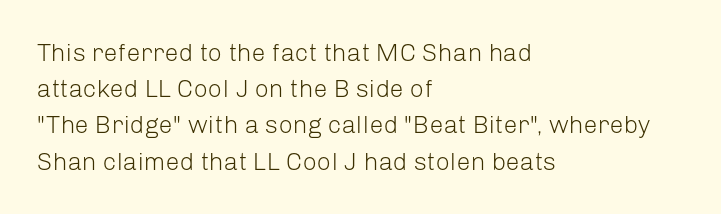
{"italic": "no", "bold": "no", "underline": "no", "align": "left", "line_spacing": "normal", "line_spacing_ratio": 1.45, "letter_spacing": "normal", "letter_spacing_em": 0.0, "glyph_px": 25}
